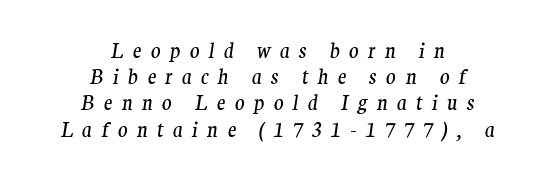
Q: Is the text bold? A: No.
Q: Is the text italic (slanted)? A: Yes, it leans right by about 9 degrees.
Q: Is the text underlined? A: No.
Q: How is the paragraph aligned? A: Centered.
Q: Is the spacing between letters normal or unusually wide? A: Unusually wide.
Q: Is the spacing between lines tight, normal or loose? A: Normal.
